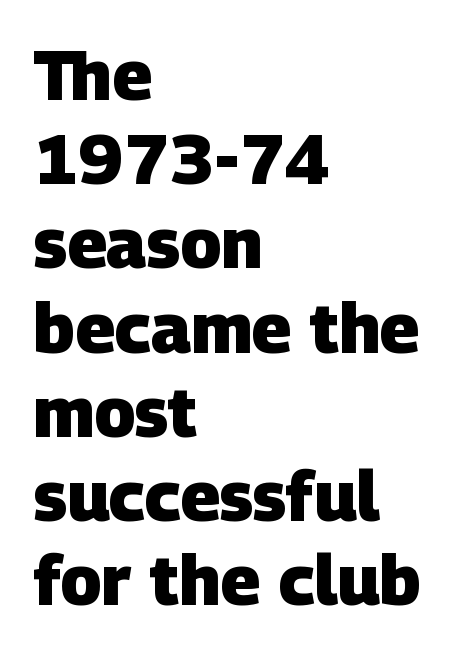
Q: Is the text bold? A: Yes.
Q: Is the typeface a serif or a sans-serif typeface? A: Sans-serif.
Q: Is the text underlined? A: No.
Q: How is the paragraph aligned? A: Left-aligned.
Q: Is the spacing between letters normal or unusually wide? A: Normal.
Q: Width (condensed, normal, or wide)? A: Normal.
Q: Stroke contrast? A: Low.
Q: x-height? A: Large.
Q: Monospaced? A: No.
